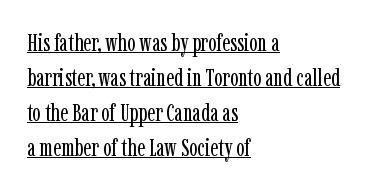
{"italic": "no", "bold": "no", "underline": "yes", "align": "left", "line_spacing": "normal", "line_spacing_ratio": 1.4, "letter_spacing": "normal", "letter_spacing_em": 0.0, "glyph_px": 25}
